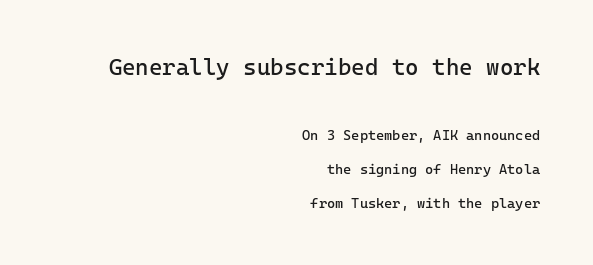
Descenders hang freely into open space. Rendered with straight, roman letterforms. Honestly, the rows look like they've been pulled way apart. The type is set solid horizontally, with unmodified tracking. The face used here appears at its bigger size in the upper chunk. Caption: multi-line text, flush right, ragged left.
